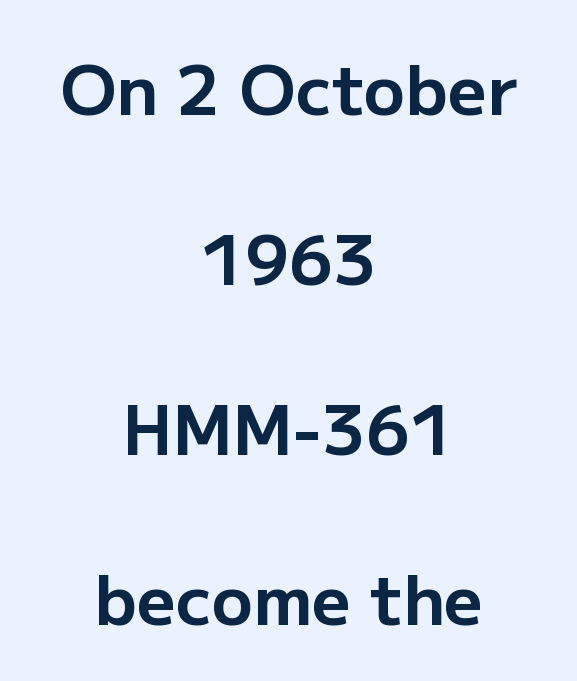
{"serif": "no", "italic": "no", "bold": "yes", "weight": "bold", "width": "normal", "stroke_contrast": "low", "x_height": "medium", "monospaced": "no", "underline": "no", "align": "center", "line_spacing": "loose", "line_spacing_ratio": 2.5, "letter_spacing": "normal", "letter_spacing_em": 0.0, "glyph_px": 68}
